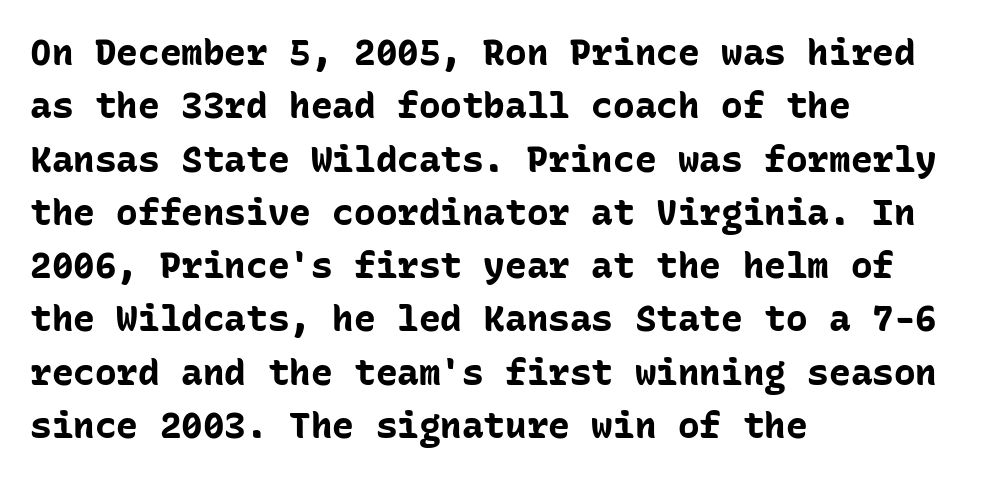
Q: Is the text bold? A: Yes.
Q: Is the text italic (slanted)? A: No, it is upright.
Q: Is the typeface a serif or a sans-serif typeface? A: Sans-serif.
Q: Is the text underlined? A: No.
Q: How is the paragraph aligned? A: Left-aligned.
Q: Is the spacing between letters normal or unusually wide? A: Normal.
Q: Is the spacing between lines tight, normal or loose? A: Normal.
Q: Width (condensed, normal, or wide)? A: Normal.
Q: Stroke contrast? A: Low.
Q: x-height? A: Medium.
Q: Monospaced? A: Yes.
